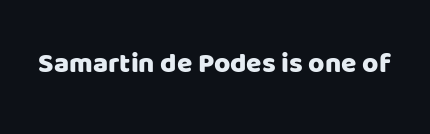
{"serif": "no", "italic": "no", "width": "normal", "stroke_contrast": "low", "x_height": "large", "monospaced": "no", "underline": "no", "letter_spacing": "normal", "letter_spacing_em": 0.0, "glyph_px": 28}
